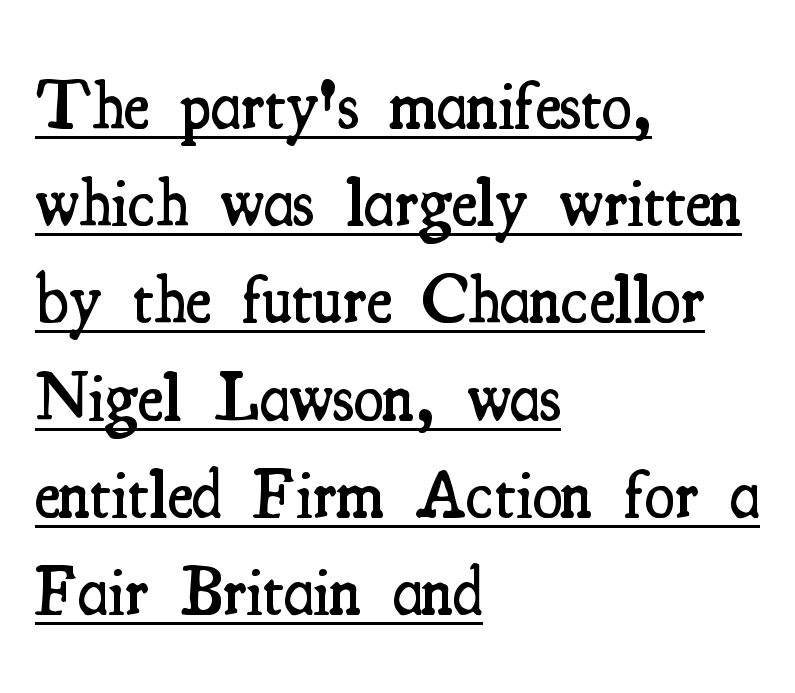
The image shows 68 px semibold, condensed serif type, upright; set left-aligned, normal line spacing (1.43x), normal letter spacing, underlined; medium stroke contrast and a small x-height.
